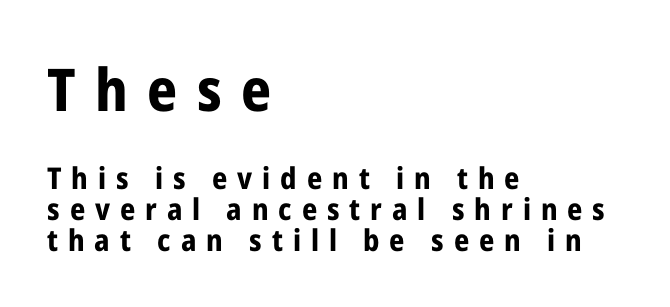
{"serif": "no", "italic": "no", "bold": "yes", "weight": "bold", "width": "condensed", "stroke_contrast": "low", "x_height": "medium", "monospaced": "no", "underline": "no", "align": "left", "line_spacing": "tight", "line_spacing_ratio": 1.04, "letter_spacing": "wide", "letter_spacing_em": 0.33, "larger_block": "first", "size_ratio": 1.97, "glyph_px": 59}
